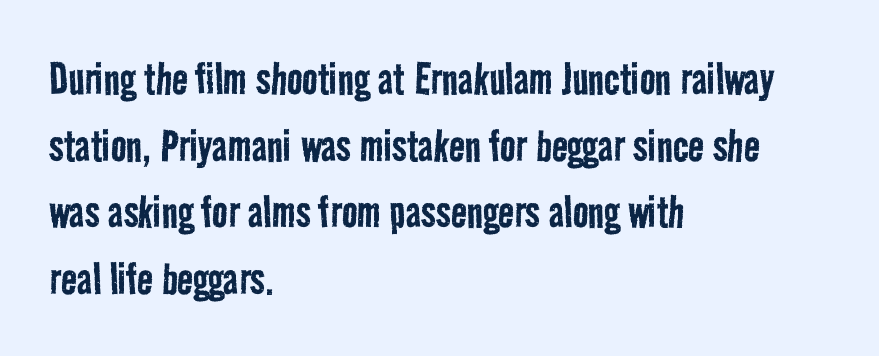
Stroke terminals: plain, sans-serif. Horizontal bands of white between lines are of average thickness. Underline: absent. Character widths vary here, with narrow letters taking less room than wide ones.
